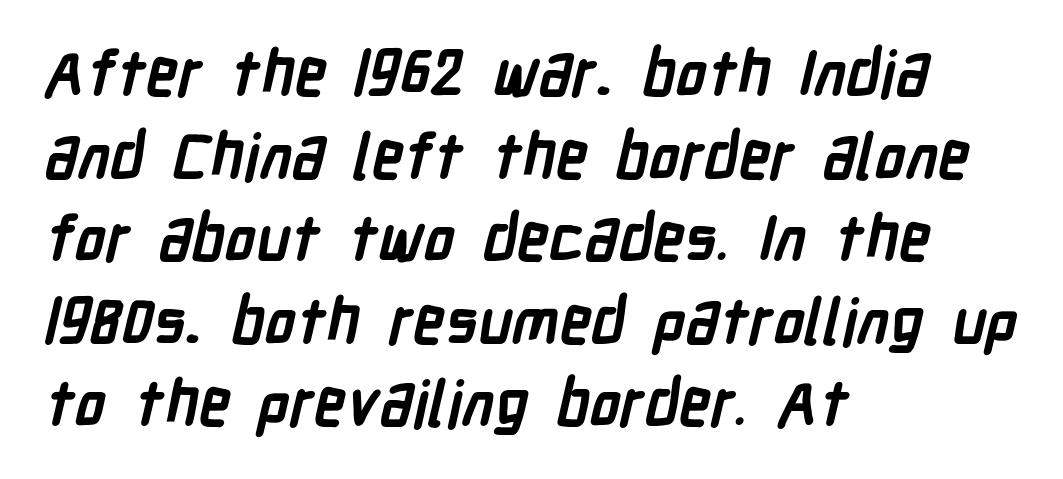
{"serif": "no", "bold": "yes", "weight": "semibold", "width": "condensed", "stroke_contrast": "low", "x_height": "medium", "monospaced": "no", "underline": "no", "align": "left", "line_spacing": "normal", "line_spacing_ratio": 1.31, "letter_spacing": "normal", "letter_spacing_em": 0.0, "glyph_px": 63}
